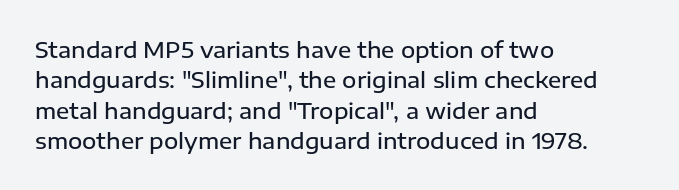
{"italic": "no", "bold": "semi", "underline": "no", "align": "left", "line_spacing": "normal", "line_spacing_ratio": 1.38, "letter_spacing": "normal", "letter_spacing_em": 0.0, "glyph_px": 22}
